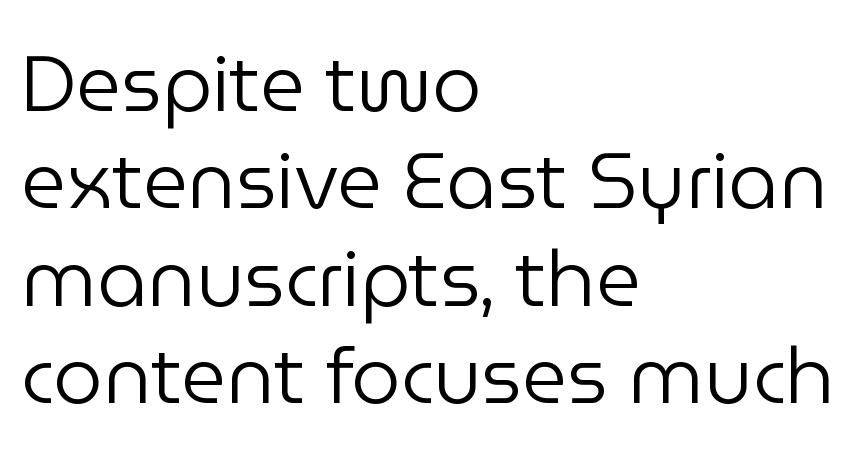
The image shows 78 px regular-weight sans-serif type, upright; set left-aligned, normal line spacing (1.25x), normal letter spacing, not underlined; low stroke contrast and a medium x-height.
